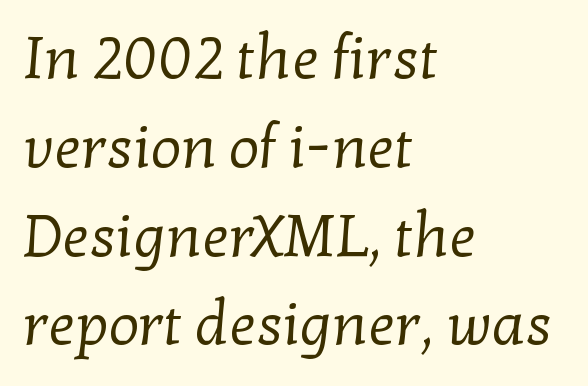
The image shows 60 px regular-weight serif type; set left-aligned, normal line spacing (1.48x), normal letter spacing, not underlined; low stroke contrast and a medium x-height.
